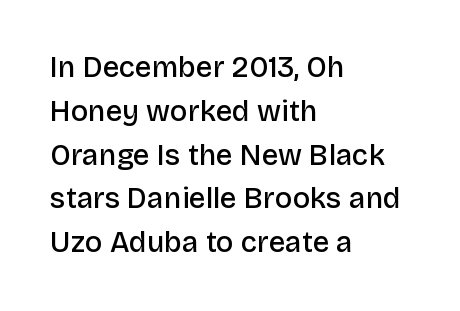
Q: Is the text bold? A: Semi-bold.
Q: Is the text italic (slanted)? A: No, it is upright.
Q: Is the typeface a serif or a sans-serif typeface? A: Sans-serif.
Q: Is the text underlined? A: No.
Q: How is the paragraph aligned? A: Left-aligned.
Q: Is the spacing between letters normal or unusually wide? A: Normal.
Q: Is the spacing between lines tight, normal or loose? A: Normal.
Q: Width (condensed, normal, or wide)? A: Normal.
Q: Stroke contrast? A: Low.
Q: x-height? A: Large.
Q: Monospaced? A: No.
